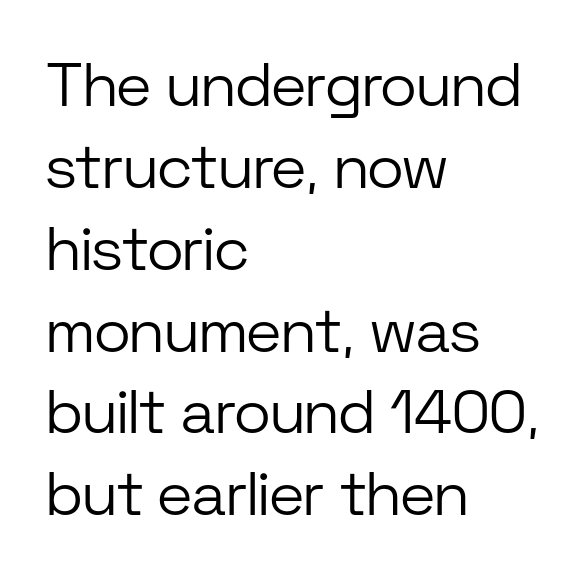
You could not count columns in this text — the font is proportionally spaced. Are there feet on the stems? There aren't — it's a sans. The space directly below the letters is spotless. The ragged edge is on the right, which tells us the setting is flush left. Posture: straight, roman, zero tilt.
